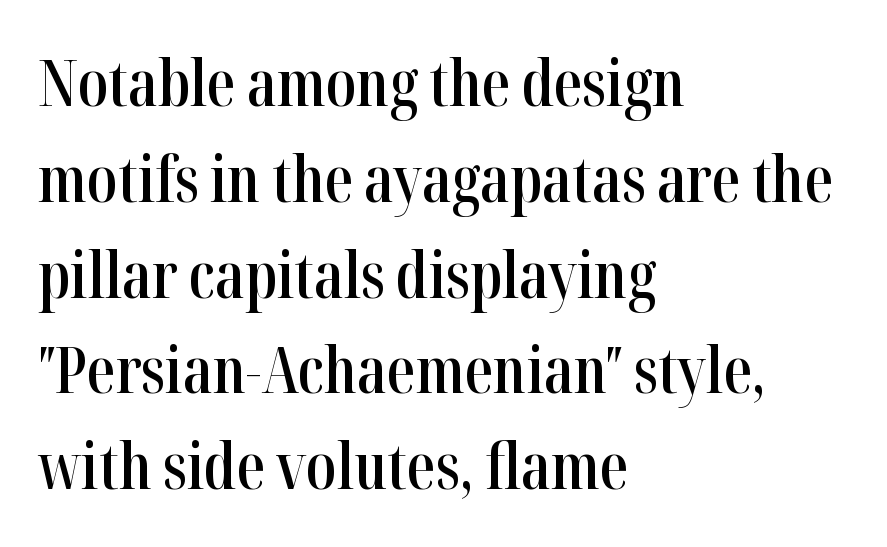
The image shows 63 px semibold, condensed serif type, upright; set left-aligned, normal line spacing (1.52x), normal letter spacing, not underlined; high stroke contrast and a medium x-height.
